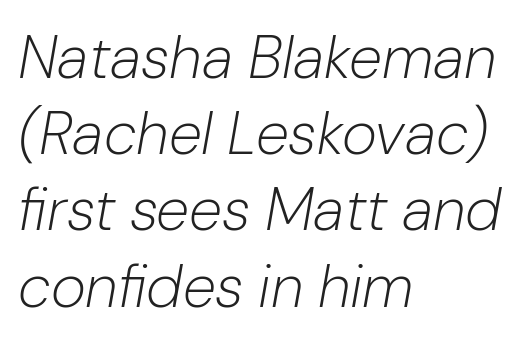
Q: Is the text bold? A: No.
Q: Is the text italic (slanted)? A: Yes, it leans right by about 10 degrees.
Q: Is the text underlined? A: No.
Q: How is the paragraph aligned? A: Left-aligned.
Q: Is the spacing between letters normal or unusually wide? A: Normal.
Q: Is the spacing between lines tight, normal or loose? A: Normal.
Q: Width (condensed, normal, or wide)? A: Normal.
Q: Stroke contrast? A: Low.
Q: x-height? A: Medium.
Q: Monospaced? A: No.
